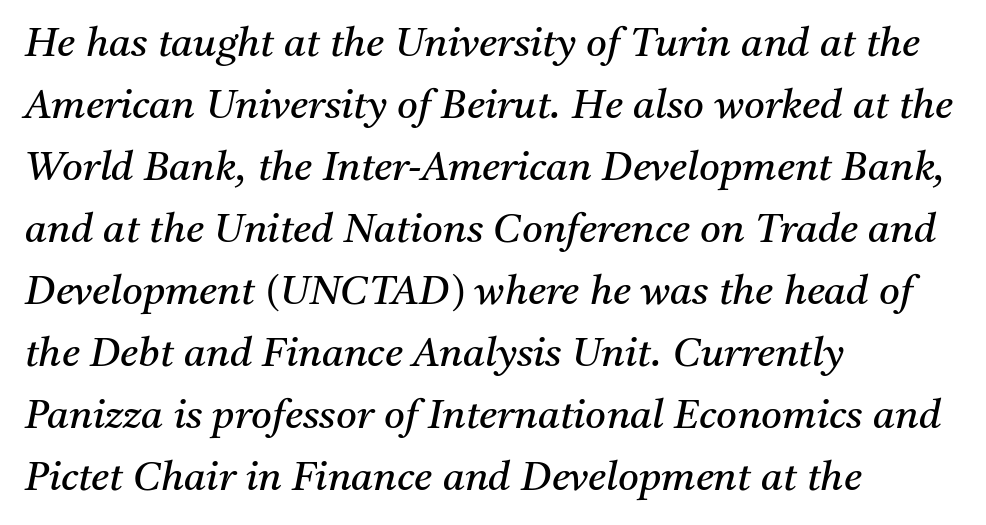
The image shows 40 px regular-weight serif type, italic (leaning right); set left-aligned, normal line spacing (1.55x), normal letter spacing, not underlined; medium stroke contrast and a medium x-height.
